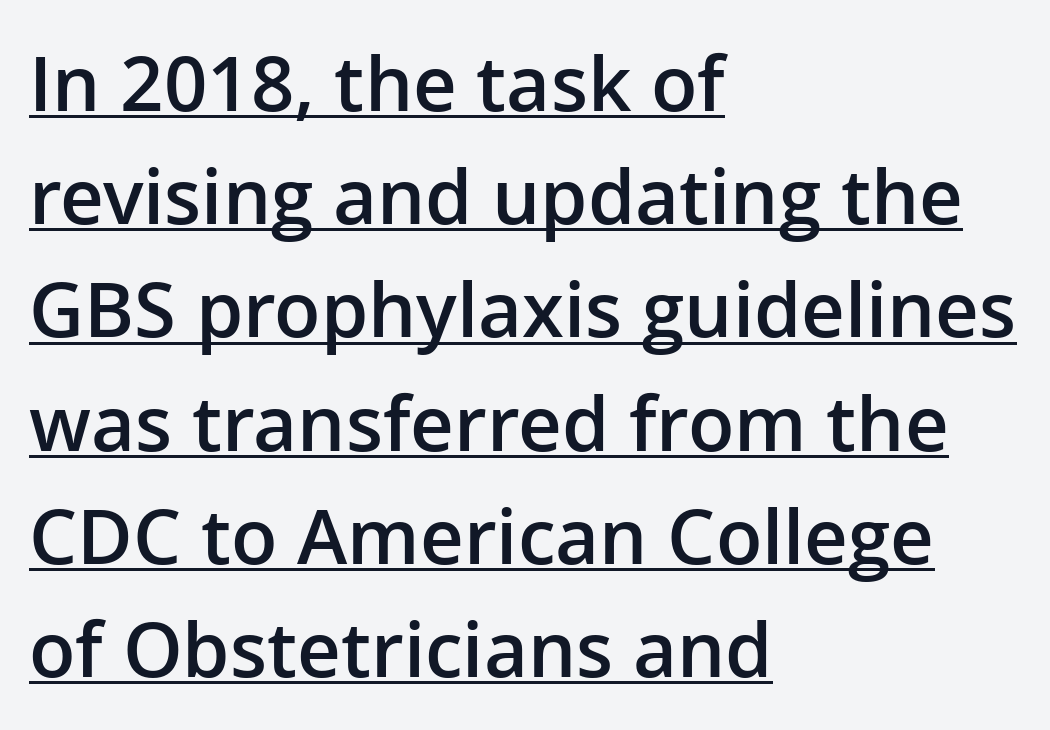
Q: Is the text bold? A: Semi-bold.
Q: Is the text italic (slanted)? A: No, it is upright.
Q: Is the typeface a serif or a sans-serif typeface? A: Sans-serif.
Q: Is the text underlined? A: Yes.
Q: How is the paragraph aligned? A: Left-aligned.
Q: Is the spacing between letters normal or unusually wide? A: Normal.
Q: Is the spacing between lines tight, normal or loose? A: Normal.
Q: Width (condensed, normal, or wide)? A: Normal.
Q: Stroke contrast? A: Low.
Q: x-height? A: Medium.
Q: Monospaced? A: No.
